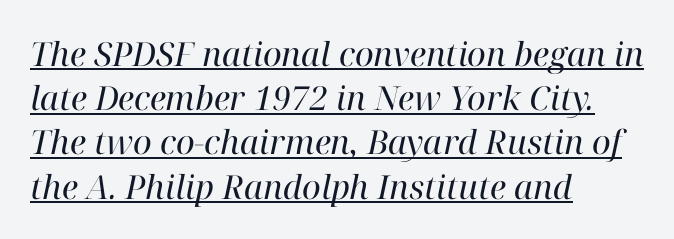
Q: Is the text bold? A: No.
Q: Is the text italic (slanted)? A: Yes, it leans right by about 12 degrees.
Q: Is the typeface a serif or a sans-serif typeface? A: Serif.
Q: Is the text underlined? A: Yes.
Q: How is the paragraph aligned? A: Left-aligned.
Q: Is the spacing between letters normal or unusually wide? A: Normal.
Q: Is the spacing between lines tight, normal or loose? A: Normal.
Q: Width (condensed, normal, or wide)? A: Normal.
Q: Stroke contrast? A: High.
Q: x-height? A: Medium.
Q: Monospaced? A: No.
